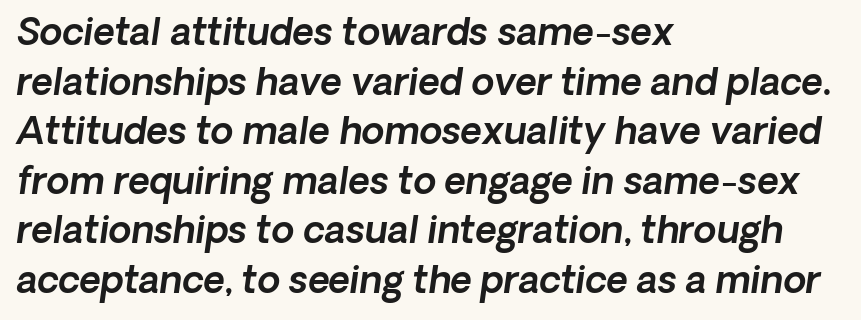
The image shows 37 px sans-serif type; set left-aligned, normal line spacing (1.34x), normal letter spacing, not underlined; a medium x-height.
